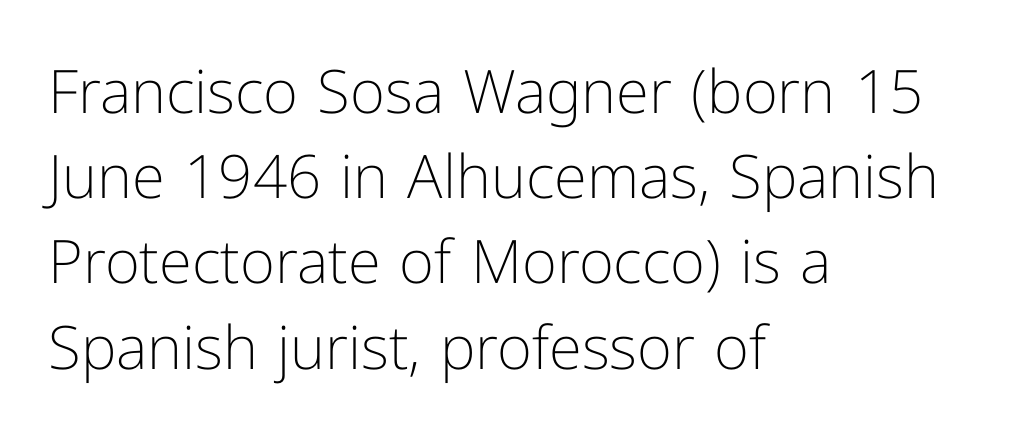
Does the lettering tilt? It doesn't — this is upright. A sans-serif font was chosen for this passage. Whoever set this chose a conventional vertical rhythm. Each letter keeps its own natural width here, so spacing adapts to shape. A typesetter would call this zero additional tracking. The baseline area is clear.
